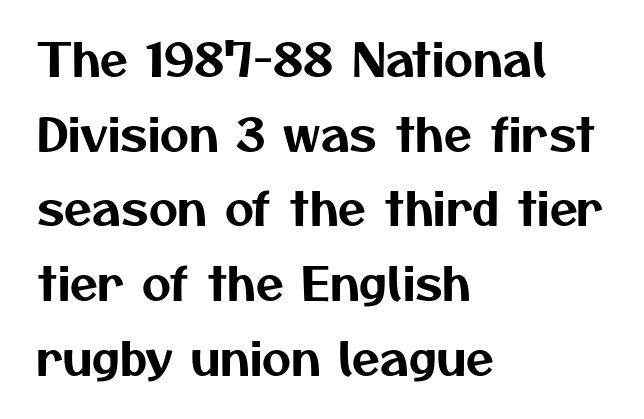
Q: Is the typeface a serif or a sans-serif typeface? A: Sans-serif.
Q: Is the text underlined? A: No.
Q: How is the paragraph aligned? A: Left-aligned.
Q: Is the spacing between letters normal or unusually wide? A: Normal.
Q: Is the spacing between lines tight, normal or loose? A: Normal.
Q: Width (condensed, normal, or wide)? A: Normal.
Q: Stroke contrast? A: Medium.
Q: x-height? A: Medium.
Q: Monospaced? A: No.
